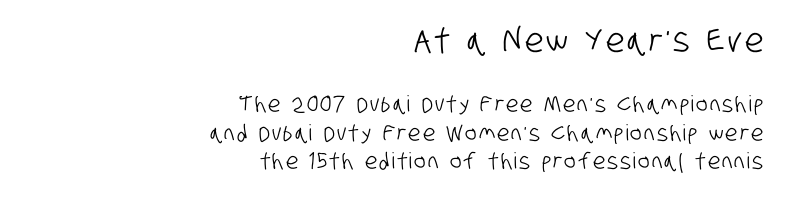
The designer gave the opening block more size than the closing block. The lines are quadded right. The space between consecutive lines is moderate. The rendering uses natural spacing where letterforms have individual widths. Any mark beneath the type? The region is blank. Each letter's strokes conclude bluntly, with no projecting serifs.
